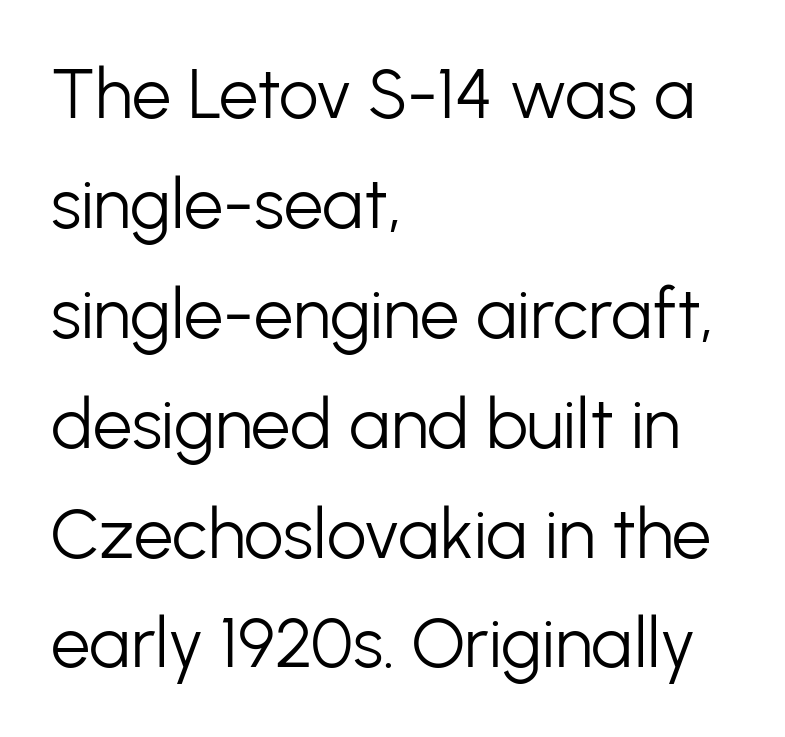
Q: Is the text bold? A: No.
Q: Is the text italic (slanted)? A: No, it is upright.
Q: Is the typeface a serif or a sans-serif typeface? A: Sans-serif.
Q: Is the text underlined? A: No.
Q: How is the paragraph aligned? A: Left-aligned.
Q: Is the spacing between letters normal or unusually wide? A: Normal.
Q: Is the spacing between lines tight, normal or loose? A: Normal.
Q: Width (condensed, normal, or wide)? A: Normal.
Q: Stroke contrast? A: Low.
Q: x-height? A: Medium.
Q: Monospaced? A: No.
